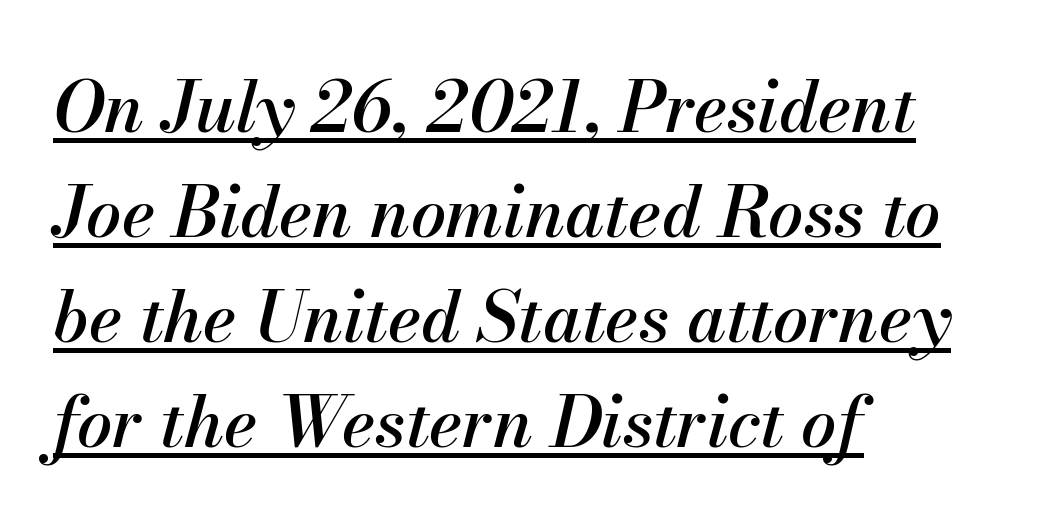
The image shows 70 px text type, italic (leaning right); set left-aligned, normal line spacing (1.5x), normal letter spacing, underlined; medium stroke contrast and a small x-height.
